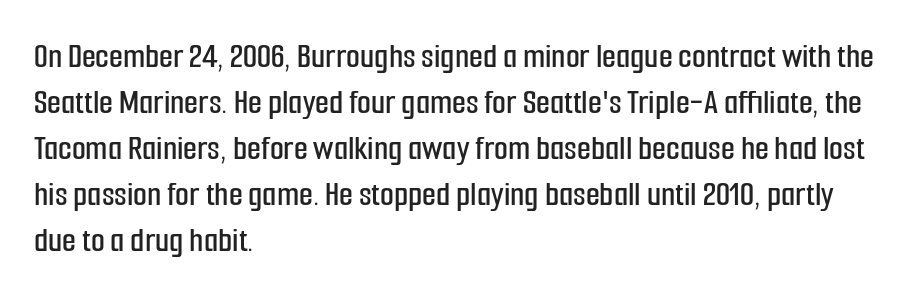
The image shows 36 px condensed sans-serif type, upright; set left-aligned, normal line spacing (1.28x), normal letter spacing, not underlined; low stroke contrast and a medium x-height.
